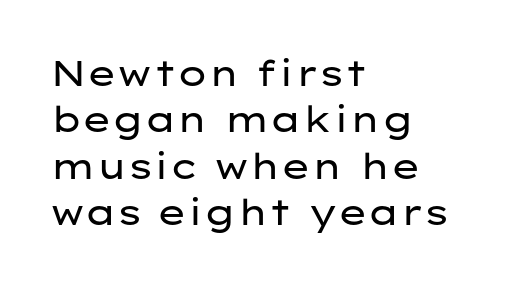
Q: Is the text bold? A: No.
Q: Is the text italic (slanted)? A: No, it is upright.
Q: Is the typeface a serif or a sans-serif typeface? A: Sans-serif.
Q: Is the text underlined? A: No.
Q: How is the paragraph aligned? A: Left-aligned.
Q: Is the spacing between letters normal or unusually wide? A: Normal.
Q: Is the spacing between lines tight, normal or loose? A: Normal.
Q: Width (condensed, normal, or wide)? A: Wide.
Q: Stroke contrast? A: Low.
Q: x-height? A: Medium.
Q: Monospaced? A: No.
